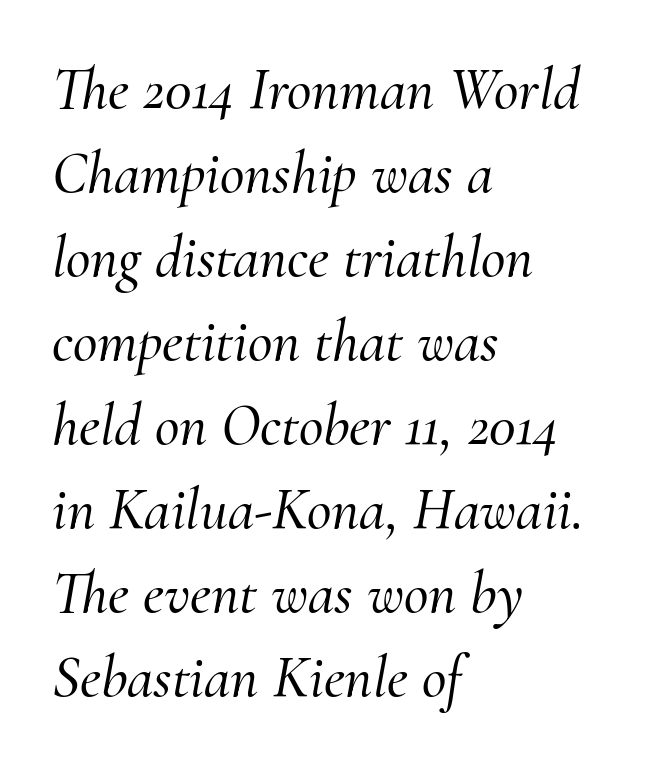
The image shows 60 px serif type, italic (leaning right); set left-aligned, normal line spacing (1.4x), normal letter spacing, not underlined; medium stroke contrast and a small x-height.
